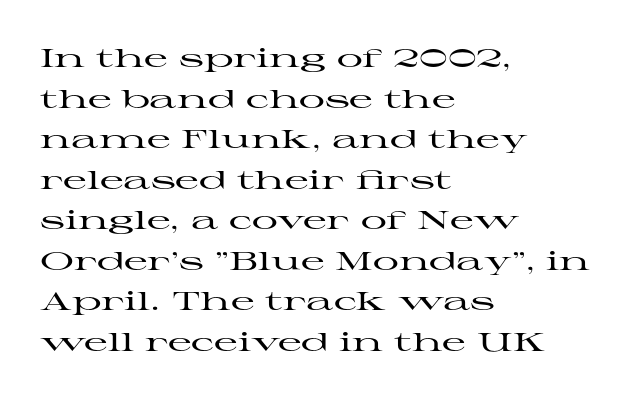
Q: Is the text italic (slanted)? A: No, it is upright.
Q: Is the text underlined? A: No.
Q: How is the paragraph aligned? A: Left-aligned.
Q: Is the spacing between letters normal or unusually wide? A: Normal.
Q: Is the spacing between lines tight, normal or loose? A: Normal.
